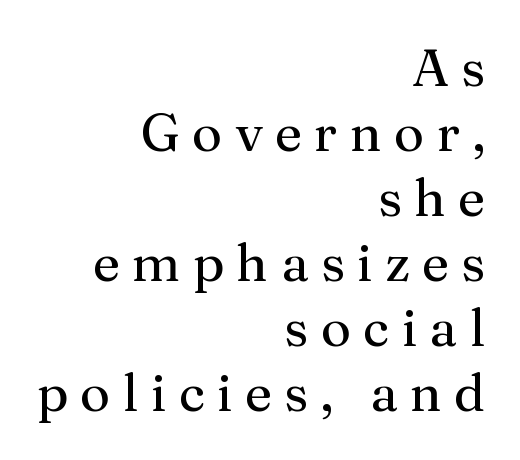
Q: Is the text bold? A: No.
Q: Is the text italic (slanted)? A: No, it is upright.
Q: Is the typeface a serif or a sans-serif typeface? A: Serif.
Q: Is the text underlined? A: No.
Q: How is the paragraph aligned? A: Right-aligned.
Q: Is the spacing between letters normal or unusually wide? A: Unusually wide.
Q: Is the spacing between lines tight, normal or loose? A: Normal.
Q: Width (condensed, normal, or wide)? A: Normal.
Q: Stroke contrast? A: Medium.
Q: x-height? A: Medium.
Q: Monospaced? A: No.
